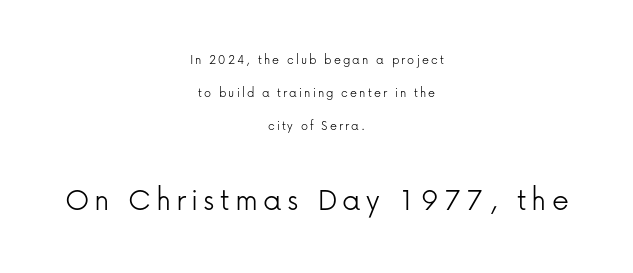
{"serif": "no", "italic": "no", "bold": "no", "weight": "light", "width": "normal", "stroke_contrast": "low", "x_height": "medium", "monospaced": "no", "underline": "no", "align": "center", "line_spacing": "loose", "line_spacing_ratio": 2.36, "larger_block": "second", "size_ratio": 2.43, "glyph_px": 34}
